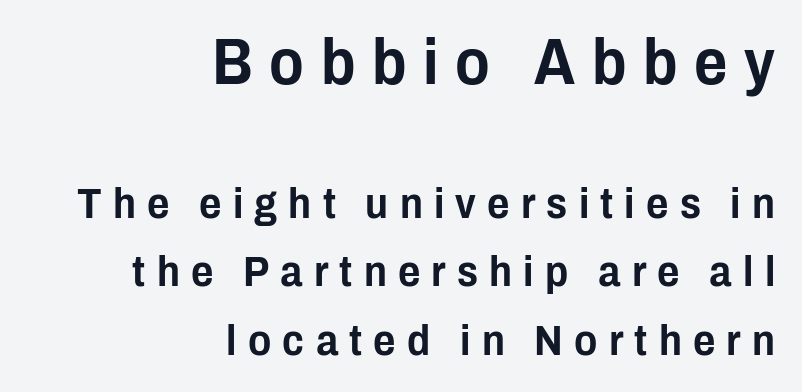
The image shows 64 px condensed sans-serif type, upright; set right-aligned, normal line spacing (1.59x), unusually wide letter spacing (+0.26 em), not underlined; the first (top) block is 1.49x larger; low stroke contrast and a medium x-height.
